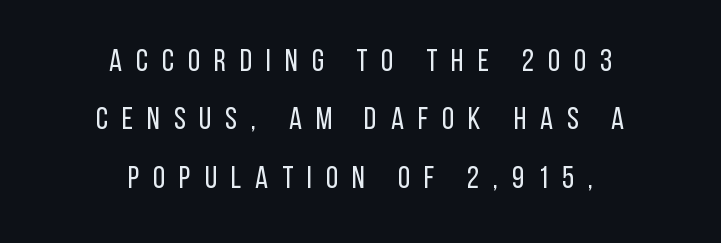
Q: Is the text bold? A: No.
Q: Is the text italic (slanted)? A: No, it is upright.
Q: Is the typeface a serif or a sans-serif typeface? A: Sans-serif.
Q: Is the text underlined? A: No.
Q: How is the paragraph aligned? A: Centered.
Q: Is the spacing between letters normal or unusually wide? A: Unusually wide.
Q: Width (condensed, normal, or wide)? A: Condensed.
Q: Stroke contrast? A: Low.
Q: x-height? A: Large.
Q: Monospaced? A: No.
